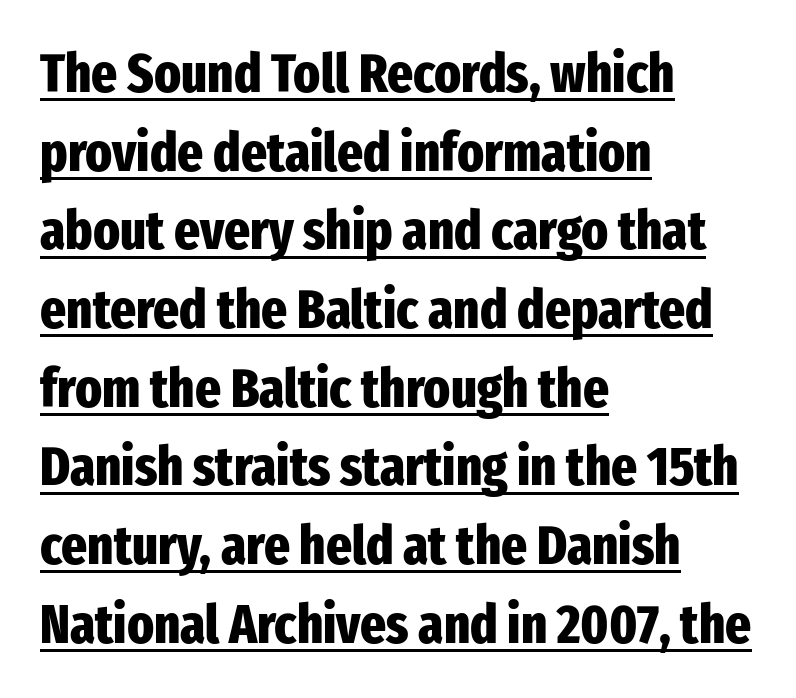
The image shows 55 px heavy, condensed sans-serif type, upright; set left-aligned, normal line spacing (1.43x), normal letter spacing, underlined; low stroke contrast and a medium x-height.
